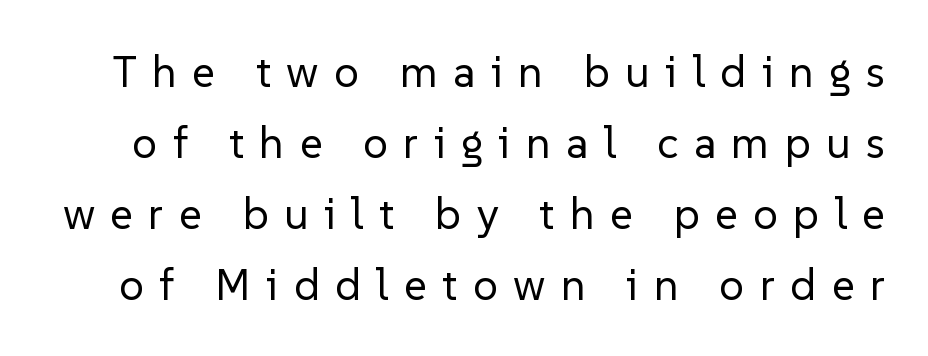
Q: Is the text bold? A: No.
Q: Is the text italic (slanted)? A: No, it is upright.
Q: Is the typeface a serif or a sans-serif typeface? A: Sans-serif.
Q: Is the text underlined? A: No.
Q: Is the spacing between letters normal or unusually wide? A: Unusually wide.
Q: Is the spacing between lines tight, normal or loose? A: Normal.
Q: Width (condensed, normal, or wide)? A: Normal.
Q: Stroke contrast? A: Low.
Q: x-height? A: Medium.
Q: Monospaced? A: No.
